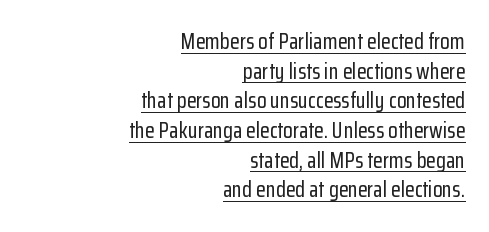
These characters rest on top of a visible drawn line. This rendering leaves character spacing at its baseline value. The rag falls on the left side of this text block. This sample keeps an unexceptional amount of space between lines.
